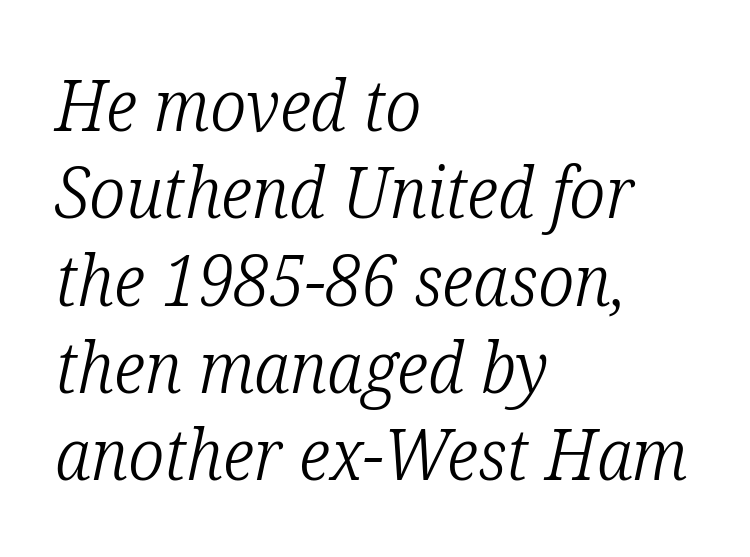
{"serif": "yes", "italic": "yes", "lean": "right", "slant_degrees": 12, "bold": "no", "weight": "light", "width": "condensed", "stroke_contrast": "low", "x_height": "medium", "monospaced": "no", "underline": "no", "align": "left", "line_spacing_ratio": 1.23, "letter_spacing": "normal", "letter_spacing_em": 0.0, "glyph_px": 71}
